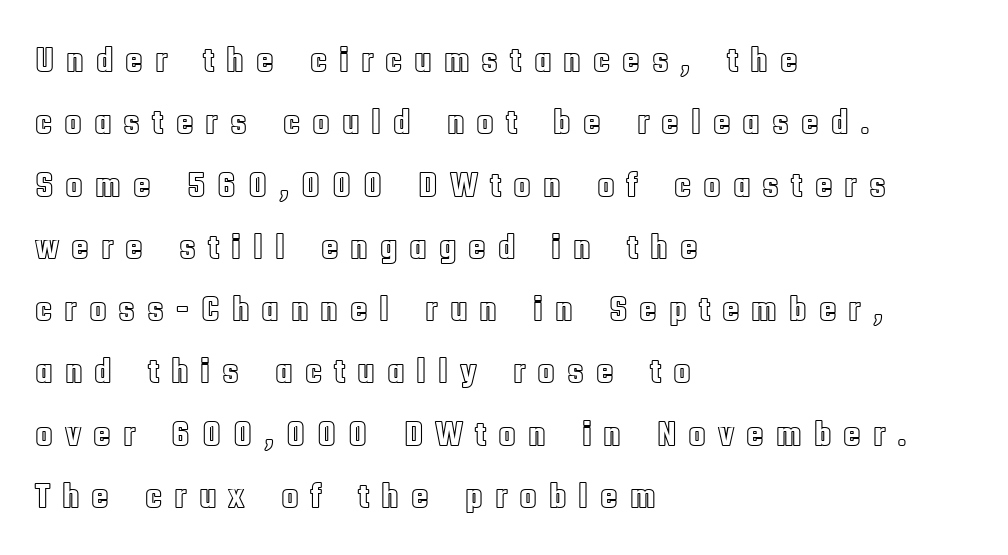
The ragged edge is on the right, which tells us the setting is flush left. Students, note that the glyphs here are deliberately spaced far apart. Ascenders rise straight up at ninety degrees. Think of a printed novel: that variable character pitch is what you see here. Beneath every word, the page is bare.
